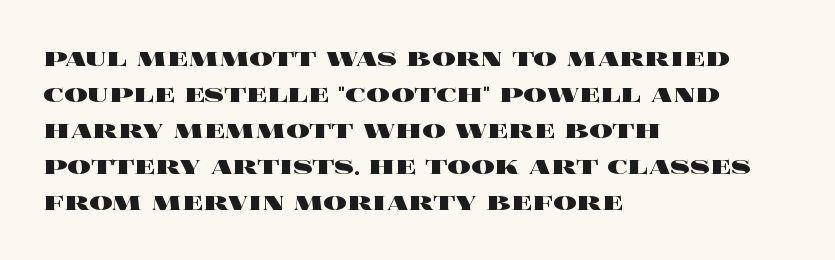
The image shows 29 px heavy, wide type, upright; set left-aligned, line spacing 1.24x, normal letter spacing, not underlined; a large x-height.
